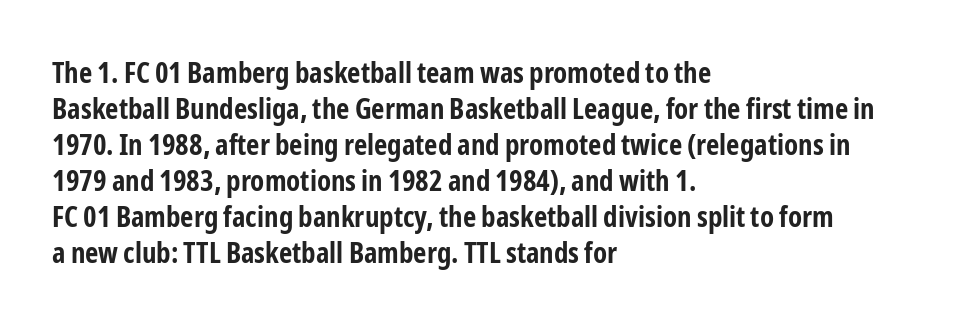
{"serif": "no", "italic": "no", "bold": "yes", "weight": "bold", "width": "condensed", "stroke_contrast": "low", "x_height": "medium", "monospaced": "no", "underline": "no", "align": "left", "line_spacing_ratio": 1.24, "letter_spacing": "normal", "letter_spacing_em": 0.0, "glyph_px": 29}
